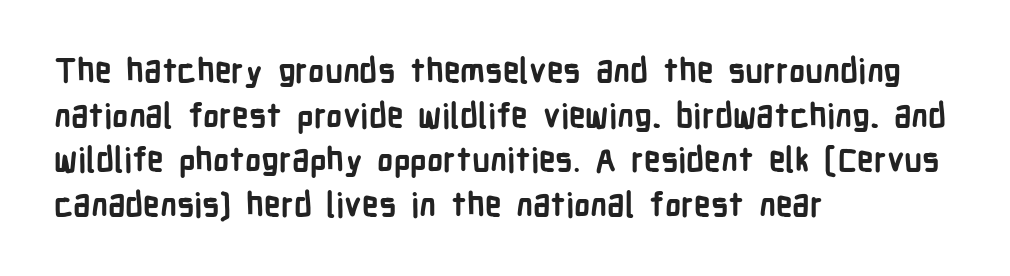
{"serif": "no", "italic": "no", "bold": "yes", "weight": "semibold", "width": "condensed", "stroke_contrast": "low", "x_height": "medium", "monospaced": "no", "underline": "no", "align": "left", "line_spacing": "normal", "line_spacing_ratio": 1.35, "letter_spacing": "normal", "letter_spacing_em": 0.0, "glyph_px": 33}
